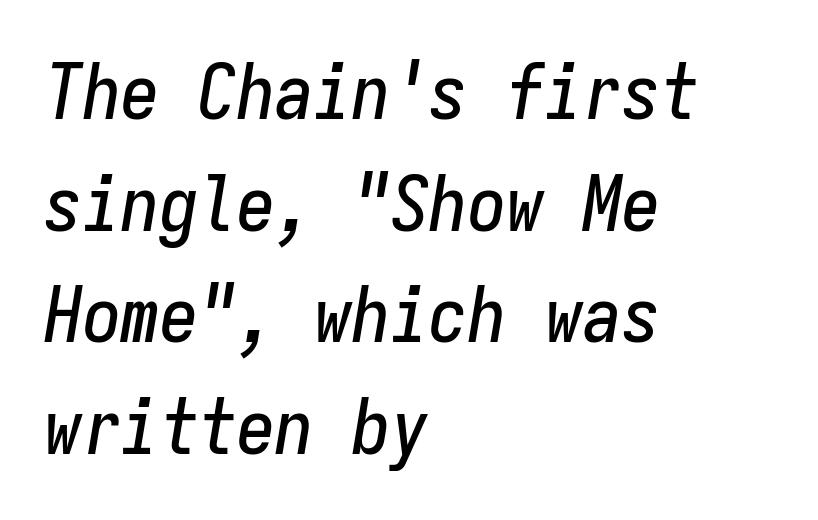
Q: Is the text italic (slanted)? A: Yes, it leans right by about 9 degrees.
Q: Is the text underlined? A: No.
Q: How is the paragraph aligned? A: Left-aligned.
Q: Is the spacing between letters normal or unusually wide? A: Normal.
Q: Is the spacing between lines tight, normal or loose? A: Normal.
Q: Width (condensed, normal, or wide)? A: Condensed.
Q: Stroke contrast? A: Low.
Q: x-height? A: Medium.
Q: Monospaced? A: Yes.
